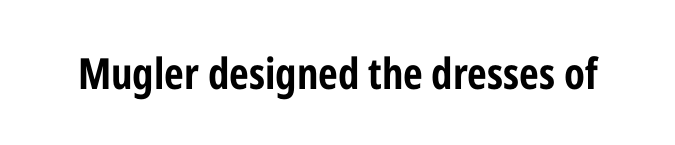
Q: Is the text bold? A: Yes.
Q: Is the text italic (slanted)? A: No, it is upright.
Q: Is the typeface a serif or a sans-serif typeface? A: Sans-serif.
Q: Is the text underlined? A: No.
Q: Is the spacing between letters normal or unusually wide? A: Normal.
Q: Width (condensed, normal, or wide)? A: Condensed.
Q: Stroke contrast? A: Low.
Q: x-height? A: Medium.
Q: Monospaced? A: No.
